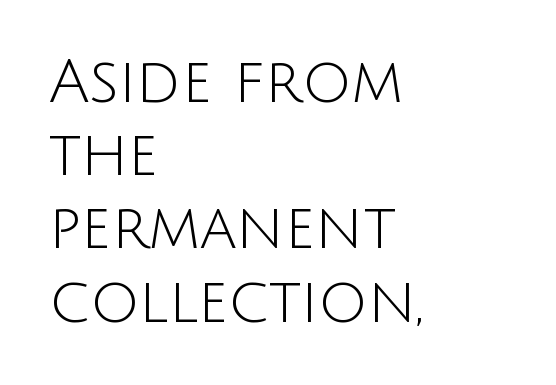
The image shows 61 px light sans-serif type, upright; set left-aligned, line spacing 1.2x, normal letter spacing, not underlined; low stroke contrast and a large x-height.
